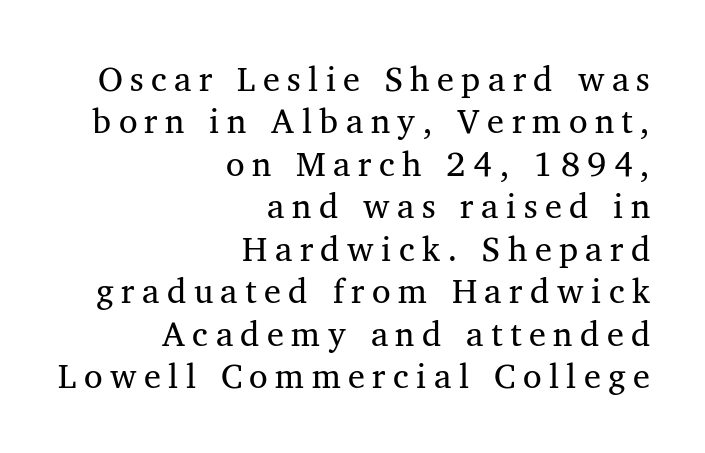
Q: Is the typeface a serif or a sans-serif typeface? A: Serif.
Q: Is the text underlined? A: No.
Q: How is the paragraph aligned? A: Right-aligned.
Q: Is the spacing between letters normal or unusually wide? A: Unusually wide.
Q: Is the spacing between lines tight, normal or loose? A: Normal.
Q: Width (condensed, normal, or wide)? A: Normal.
Q: Stroke contrast? A: Medium.
Q: x-height? A: Medium.
Q: Monospaced? A: No.
